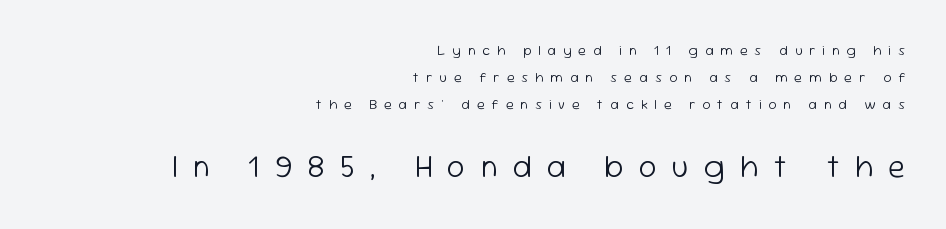
The line texture is sparse and dotted thanks to wide tracking. The typeface chosen for these lines omits serifs. No letter is thick-stroked: the sample isn't bold. Line spacing here is loose.
